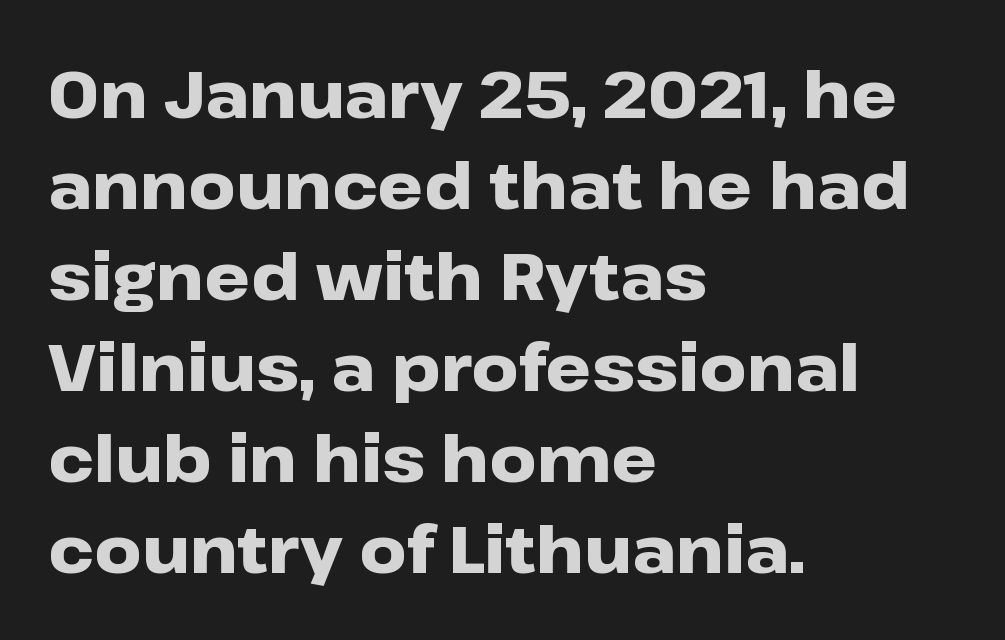
The image shows 65 px heavy, wide sans-serif type, upright; set left-aligned, normal line spacing (1.4x), normal letter spacing, not underlined; low stroke contrast and a medium x-height.
